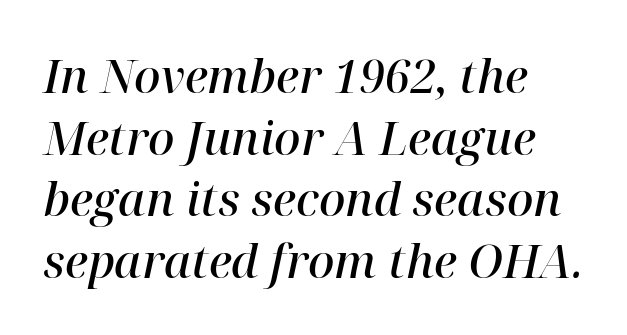
Compared with ordinary roman type, these characters are visibly tilted. The rendering shows small feet on the letterforms — a serif design. The paragraph shown leans on its left margin. Regular leading. Semibold letterforms, between regular and bold. The gaps between neighbouring characters are ordinary and unremarkable.
